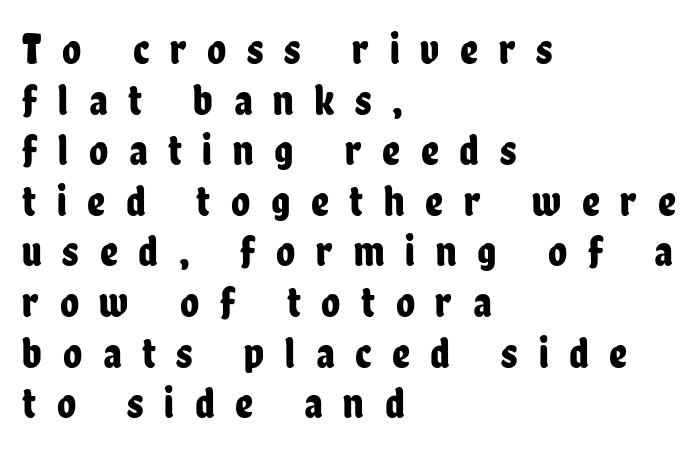
The image shows 44 px condensed sans-serif type, upright; set left-aligned, tight line spacing (1.15x), unusually wide letter spacing (+0.47 em), not underlined; low stroke contrast and a medium x-height.
